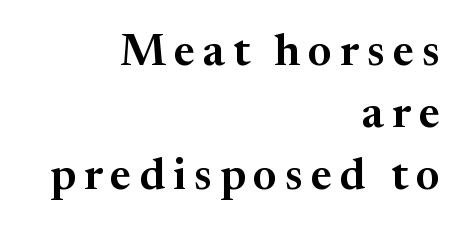
This rendering features lettering with no underline. What's the leading like? Ordinary, nothing unusual. Compared with a flush-left layout, this one pins lines to the opposite, right side. A roman cut, with each character standing at attention. Looks like regular typesetting: each glyph gets only the width it needs. A serif font was chosen for this passage.
